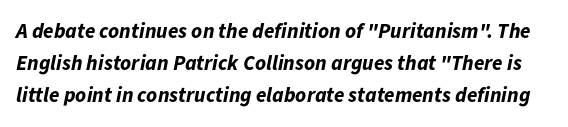
Nobody touched the tracking dial on this one. You'd pick this weight for a headline — it's a proper bold. This sample keeps an unexceptional amount of space between lines. Rendered with sloped, italic letterforms. Bare-footed words on every line.
